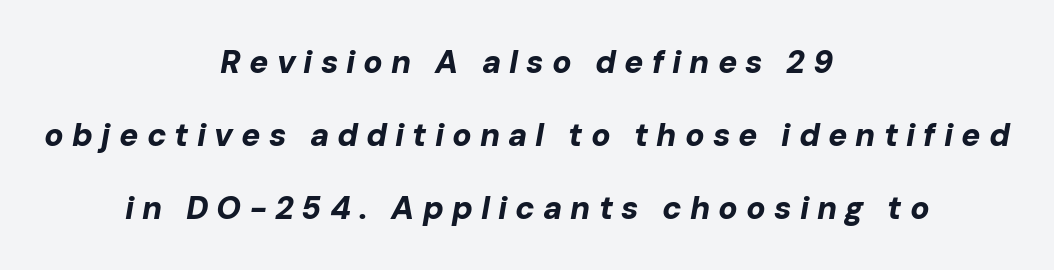
The gaps between neighbouring characters are conspicuously large. Short and long lines alike share a common midpoint. Every character sits at an angle, as italics do. These lines are rendered in a variable-pitch font.
